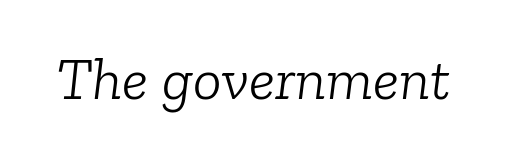
The image shows 60 px light serif type, italic (leaning right); set normal letter spacing, not underlined; low stroke contrast and a medium x-height.
